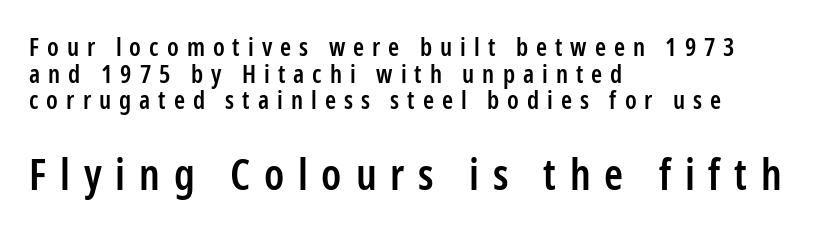
Q: Is the text bold? A: Semi-bold.
Q: Is the text italic (slanted)? A: No, it is upright.
Q: Is the typeface a serif or a sans-serif typeface? A: Sans-serif.
Q: Is the text underlined? A: No.
Q: How is the paragraph aligned? A: Left-aligned.
Q: Is the spacing between letters normal or unusually wide? A: Unusually wide.
Q: Is the spacing between lines tight, normal or loose? A: Tight.
Q: Which block of text is set in a larger size, the first (top) or the second (bottom)? A: The second (bottom) one.
Q: Width (condensed, normal, or wide)? A: Condensed.
Q: Stroke contrast? A: Low.
Q: x-height? A: Medium.
Q: Monospaced? A: No.
